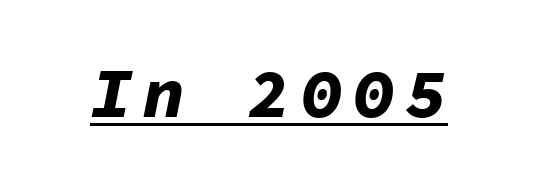
Q: Is the text bold? A: Yes.
Q: Is the text italic (slanted)? A: Yes, it leans right by about 11 degrees.
Q: Is the text underlined? A: Yes.
Q: Width (condensed, normal, or wide)? A: Normal.
Q: Stroke contrast? A: Low.
Q: x-height? A: Medium.
Q: Monospaced? A: Yes.
